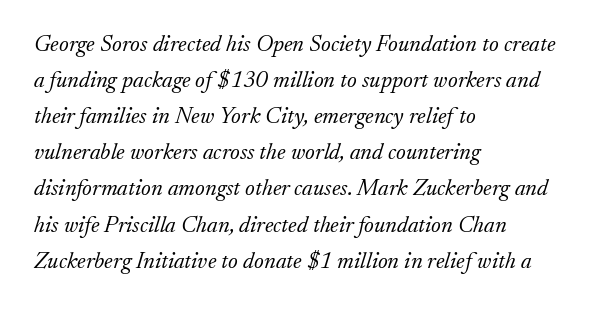
The image shows 23 px text type, italic (leaning right); set left-aligned, normal line spacing (1.57x), normal letter spacing, not underlined.
